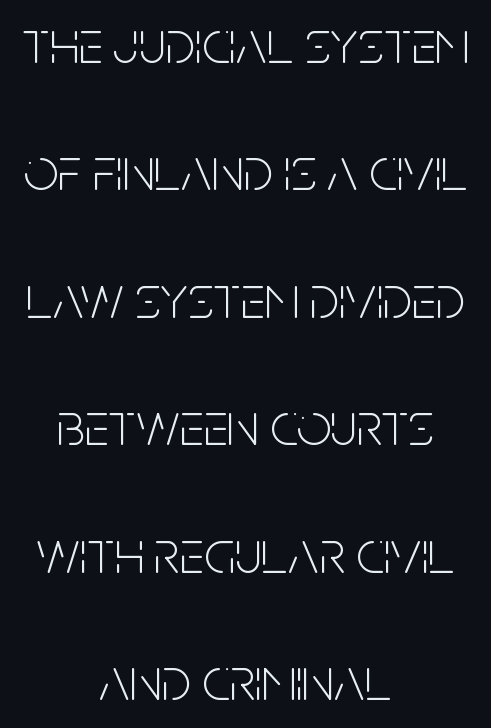
{"serif": "no", "italic": "no", "bold": "no", "weight": "light", "width": "condensed", "stroke_contrast": "low", "x_height": "large", "monospaced": "no", "underline": "no", "align": "center", "line_spacing": "loose", "line_spacing_ratio": 2.09, "letter_spacing": "normal", "letter_spacing_em": 0.0, "glyph_px": 61}
